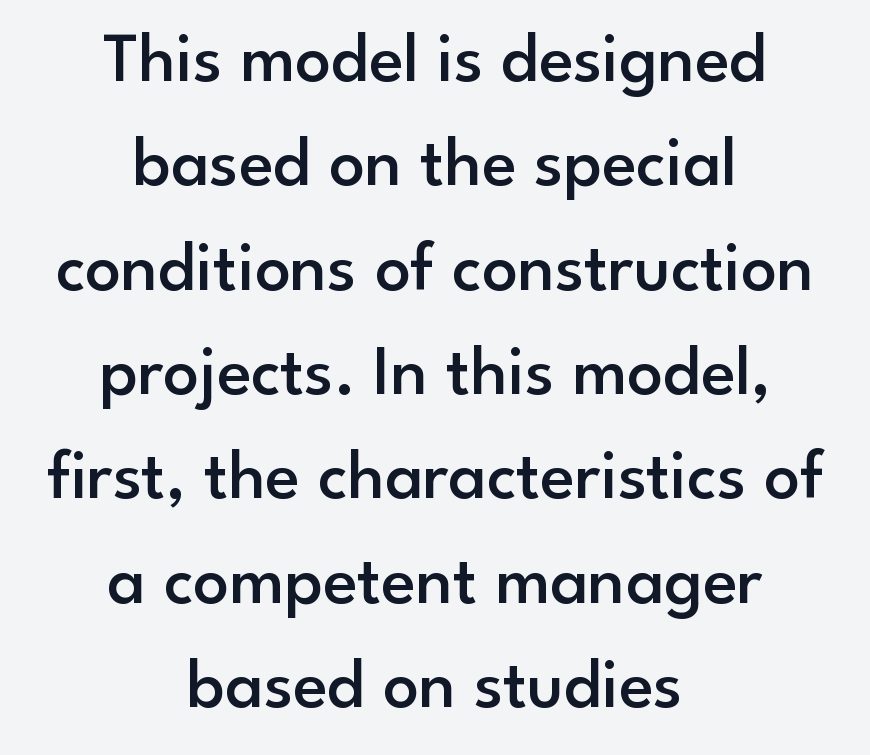
The image shows 71 px semibold sans-serif type, upright; set centered, normal line spacing (1.47x), normal letter spacing, not underlined; low stroke contrast and a small x-height.
